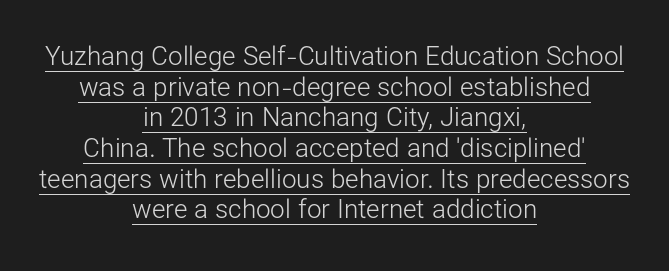
{"italic": "no", "bold": "no", "underline": "yes", "align": "center", "line_spacing_ratio": 1.18, "letter_spacing": "normal", "letter_spacing_em": 0.0, "glyph_px": 26}
